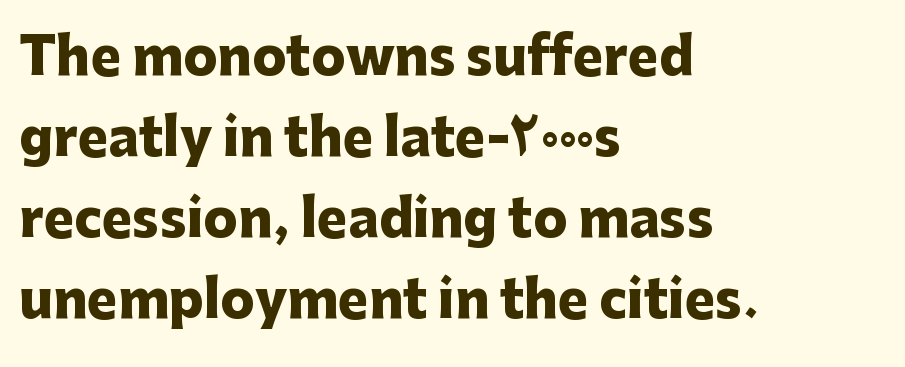
Note the varied advance widths — an 'i' is clearly narrower than an 'm'. The baseline area is clear. Left-aligned paragraph, ragged on the right. This is heavy type, rendered in bold.
